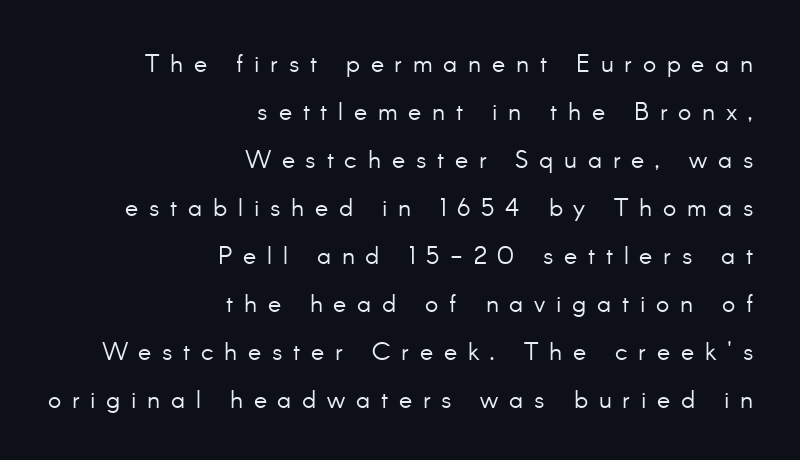
A roman cut, with each character standing at attention. The rendering uses a large line-height, opening up the rows. Has an underline been added? It has not. The paragraph has a hard right edge and a soft left edge. Weight: regular or lighter. Between one letter and the next there's a generous, obvious gap.
